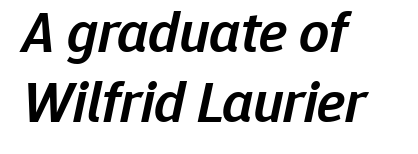
Q: Is the text bold? A: Semi-bold.
Q: Is the text italic (slanted)? A: Yes, it leans right by about 12 degrees.
Q: Is the text underlined? A: No.
Q: How is the paragraph aligned? A: Left-aligned.
Q: Is the spacing between letters normal or unusually wide? A: Normal.
Q: Width (condensed, normal, or wide)? A: Normal.
Q: Stroke contrast? A: Low.
Q: x-height? A: Medium.
Q: Monospaced? A: No.
